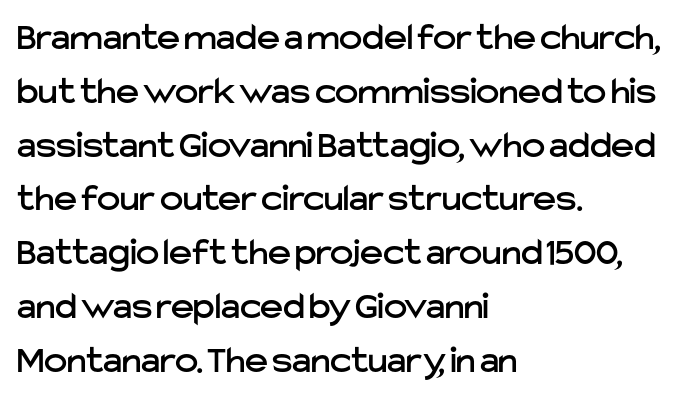
The image shows 39 px sans-serif type, upright; set left-aligned, normal line spacing (1.38x), normal letter spacing, not underlined; low stroke contrast and a medium x-height.
